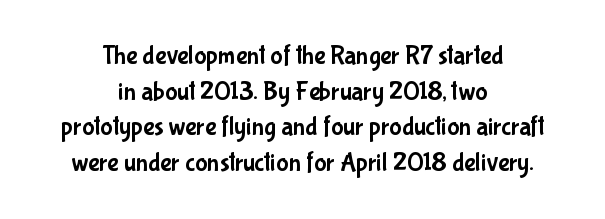
The image shows 26 px text type, upright; set centered, normal line spacing (1.37x), normal letter spacing, not underlined.
